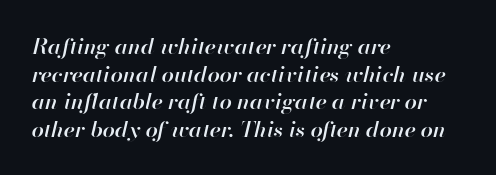
{"italic": "yes", "lean": "right", "slant_degrees": 13, "bold": "semi", "underline": "no", "align": "left", "line_spacing": "normal", "line_spacing_ratio": 1.26, "letter_spacing": "normal", "letter_spacing_em": 0.0, "glyph_px": 22}
